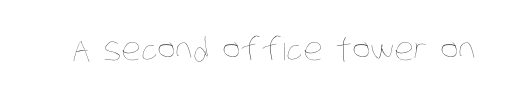
{"bold": "no", "weight": "thin", "width": "condensed", "stroke_contrast": "low", "x_height": "large", "monospaced": "no", "underline": "no", "letter_spacing": "normal", "letter_spacing_em": 0.0, "glyph_px": 31}
